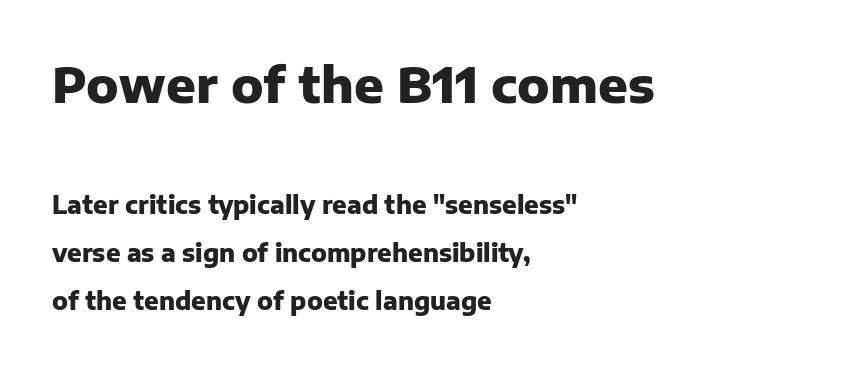
{"serif": "no", "italic": "no", "bold": "yes", "weight": "heavy", "width": "normal", "stroke_contrast": "low", "x_height": "medium", "monospaced": "no", "underline": "no", "align": "left", "line_spacing": "loose", "line_spacing_ratio": 2.0, "letter_spacing": "normal", "letter_spacing_em": 0.0, "larger_block": "first", "size_ratio": 2.04, "glyph_px": 49}
